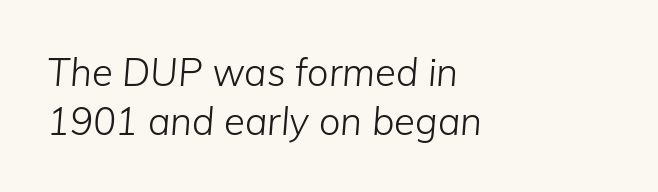
The image shows 38 px light type, italic (leaning right); set left-aligned, normal line spacing (1.28x), normal letter spacing, not underlined; low stroke contrast and a medium x-height.
